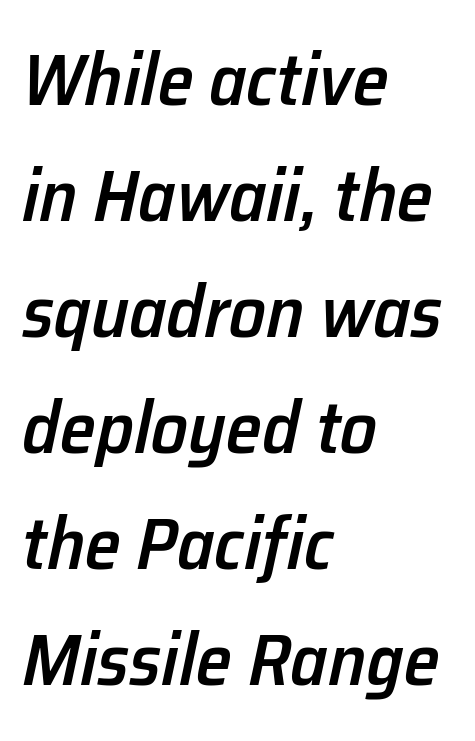
Caption: semibold face, moderately heavy strokes. Notice how descenders clear the ascenders below comfortably — that's standard leading. This sample has the flowing, uneven cadence of proportional lettering. Beneath every word, the page is bare. Every character sits at an angle, as italics do.
